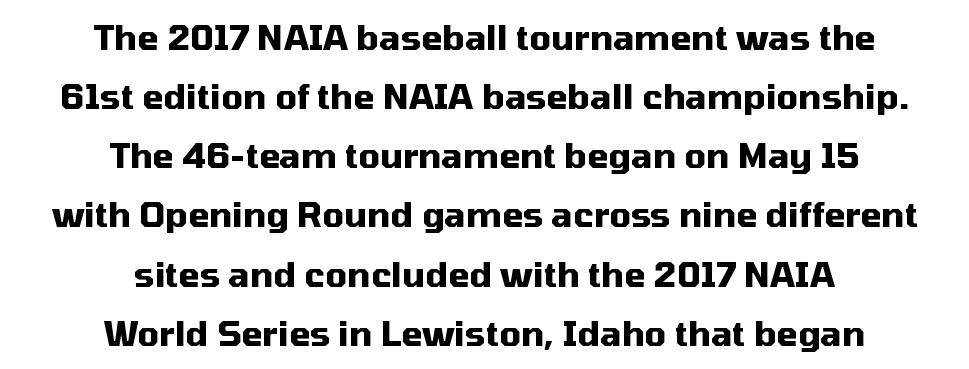
{"serif": "no", "italic": "no", "bold": "yes", "weight": "heavy", "width": "normal", "stroke_contrast": "medium", "x_height": "medium", "monospaced": "no", "underline": "no", "align": "center", "line_spacing_ratio": 1.74, "letter_spacing": "normal", "letter_spacing_em": 0.0, "glyph_px": 34}
